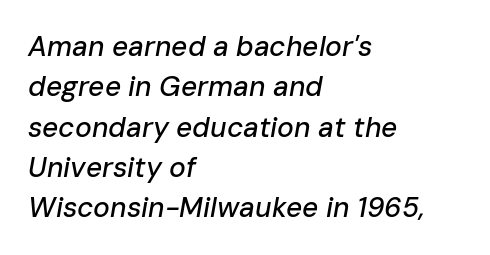
{"italic": "yes", "lean": "right", "slant_degrees": 10, "width": "normal", "stroke_contrast": "low", "x_height": "medium", "monospaced": "no", "underline": "no", "align": "left", "line_spacing": "normal", "line_spacing_ratio": 1.44, "letter_spacing": "normal", "letter_spacing_em": 0.0, "glyph_px": 28}
